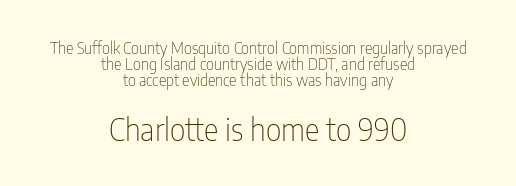
The image shows 31 px thin, condensed sans-serif type, upright; set centered, tight line spacing (0.99x), normal letter spacing, not underlined; the second (bottom) block is 1.94x larger; low stroke contrast and a medium x-height.
